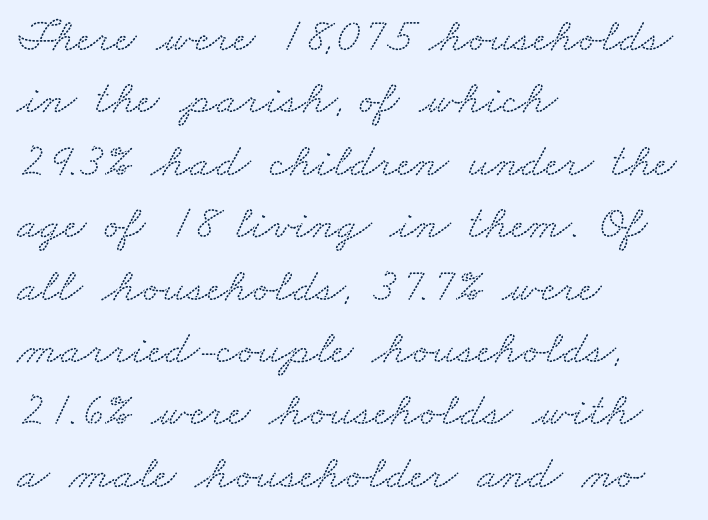
Q: Is the typeface a serif or a sans-serif typeface? A: Serif.
Q: Is the text underlined? A: No.
Q: How is the paragraph aligned? A: Left-aligned.
Q: Is the spacing between letters normal or unusually wide? A: Normal.
Q: Is the spacing between lines tight, normal or loose? A: Normal.
Q: Width (condensed, normal, or wide)? A: Wide.
Q: Stroke contrast? A: Low.
Q: x-height? A: Small.
Q: Monospaced? A: No.
